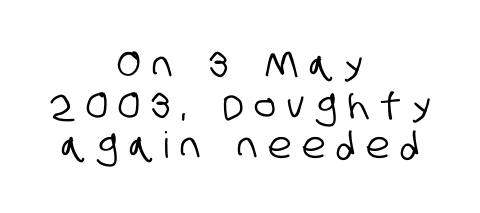
Q: Is the typeface a serif or a sans-serif typeface? A: Sans-serif.
Q: Is the text underlined? A: No.
Q: How is the paragraph aligned? A: Centered.
Q: Is the spacing between letters normal or unusually wide? A: Unusually wide.
Q: Is the spacing between lines tight, normal or loose? A: Tight.
Q: Width (condensed, normal, or wide)? A: Condensed.
Q: Stroke contrast? A: Low.
Q: x-height? A: Large.
Q: Monospaced? A: No.
